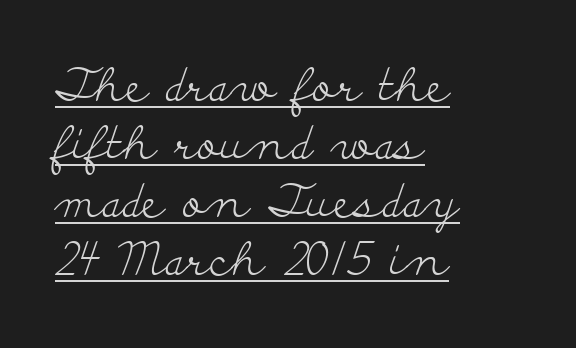
The image shows 46 px light, wide serif type; set left-aligned, normal line spacing (1.26x), normal letter spacing, underlined; low stroke contrast and a small x-height.
